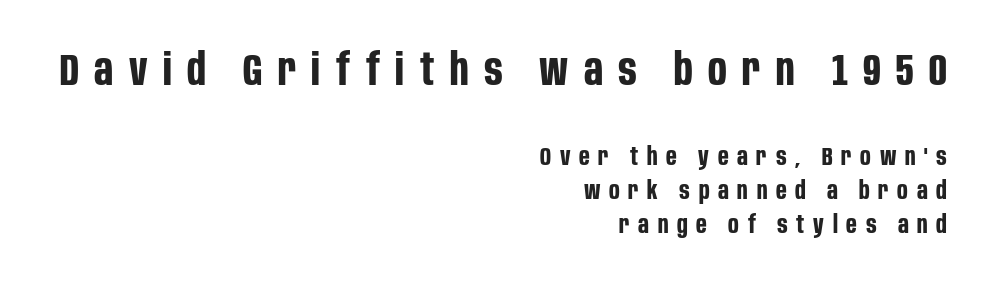
The image shows 44 px bold, condensed sans-serif type, upright; set right-aligned, normal line spacing (1.36x), unusually wide letter spacing (+0.35 em), not underlined; the first (top) block is 1.76x larger; low stroke contrast and a large x-height.
